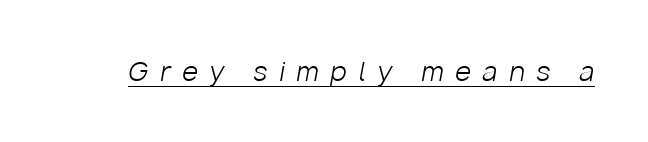
The image shows 26 px text type, italic (leaning right); set unusually wide letter spacing (+0.45 em), underlined.
